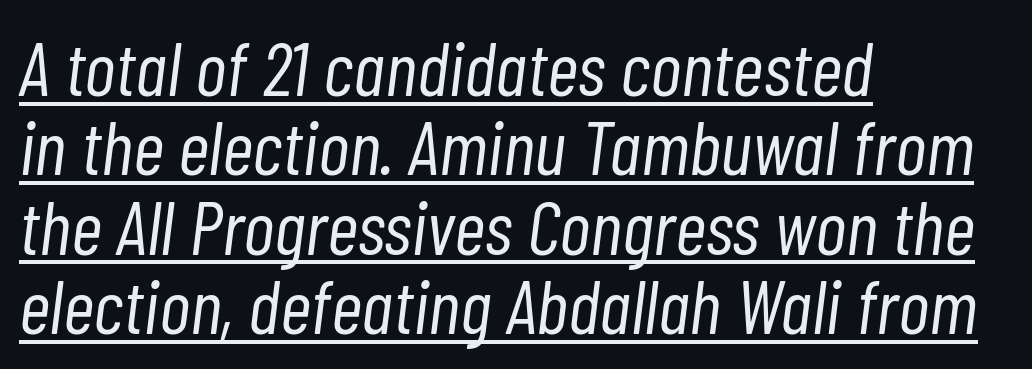
Students, note that the glyphs here touch the page at normal intervals. The rendering uses natural spacing where letterforms have individual widths. Students, observe: this is what under-led, compact text looks like. A classic flush-left, rag-right setting is used for this passage. You can see a thin bar hugging the bottom of the glyphs.
